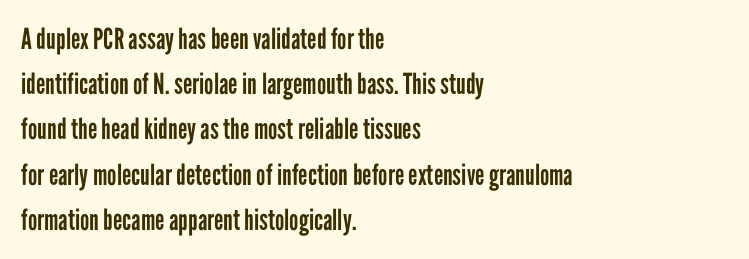
The image shows 29 px regular-weight, condensed sans-serif type, upright; set left-aligned, normal line spacing (1.56x), normal letter spacing, not underlined; low stroke contrast and a medium x-height.
